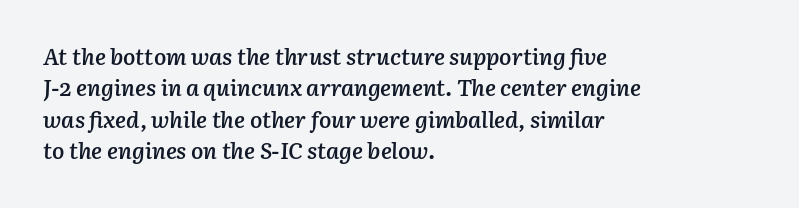
Q: Is the text bold? A: Semi-bold.
Q: Is the text italic (slanted)? A: Yes, it leans right by about 3 degrees.
Q: Is the text underlined? A: No.
Q: How is the paragraph aligned? A: Left-aligned.
Q: Is the spacing between letters normal or unusually wide? A: Normal.
Q: Is the spacing between lines tight, normal or loose? A: Normal.
